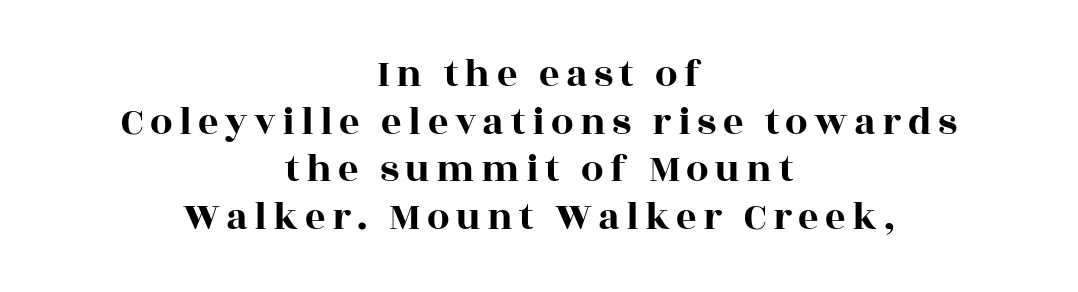
The image shows 40 px wide serif type, upright; set centered, line spacing 1.19x, not underlined; a large x-height.
